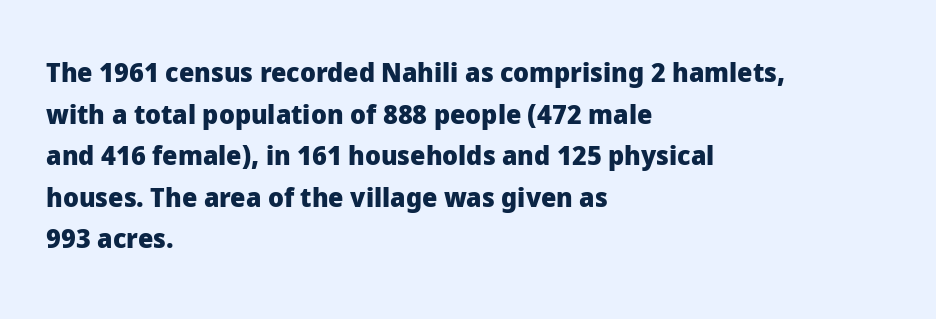
The image shows 27 px bold type, upright; set left-aligned, normal line spacing (1.54x), normal letter spacing, not underlined.
